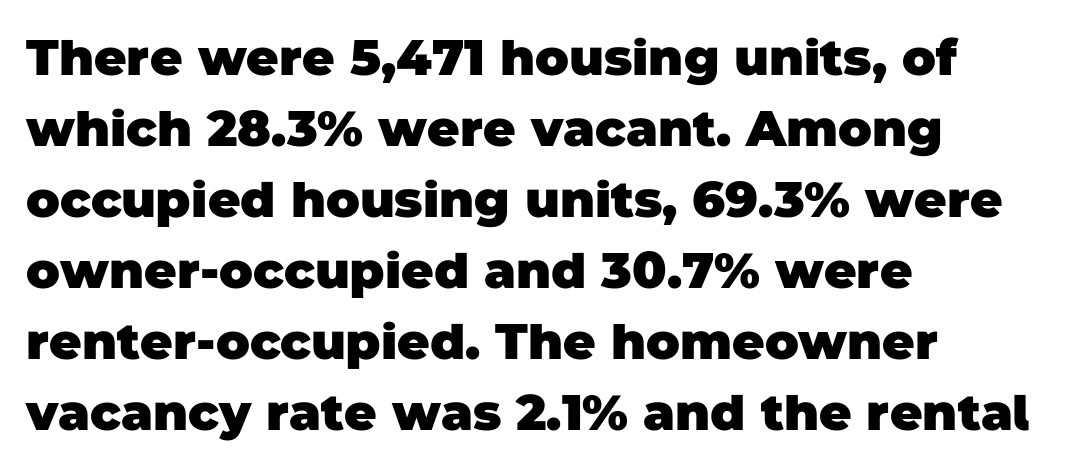
The image shows 50 px heavy sans-serif type; set left-aligned, normal line spacing (1.42x), normal letter spacing, not underlined; low stroke contrast and a large x-height.
